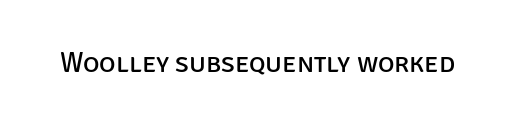
Q: Is the text bold? A: No.
Q: Is the text italic (slanted)? A: No, it is upright.
Q: Is the typeface a serif or a sans-serif typeface? A: Sans-serif.
Q: Is the text underlined? A: No.
Q: Is the spacing between letters normal or unusually wide? A: Normal.
Q: Width (condensed, normal, or wide)? A: Normal.
Q: Stroke contrast? A: Low.
Q: x-height? A: Large.
Q: Monospaced? A: No.
